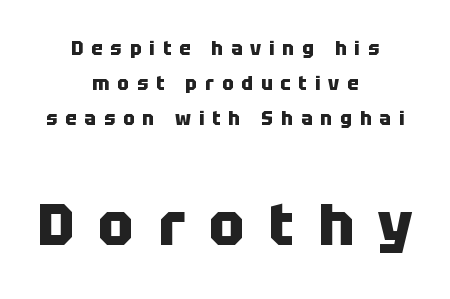
Two sizes are in play, and the larger belongs to the second block. Is there any slant? The stems are plumb. One-word summary of the alignment: center. The letters are bold, with thick, heavy strokes. Words appear elongated and porous because spacing is wide. Bare-footed words on every line.
